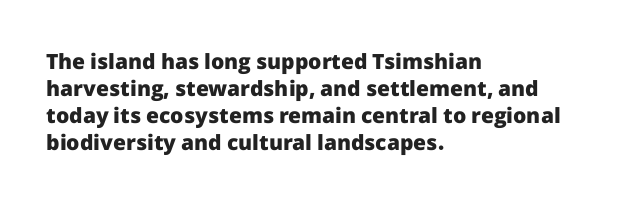
{"italic": "no", "bold": "yes", "underline": "no", "align": "left", "line_spacing": "normal", "line_spacing_ratio": 1.28, "letter_spacing": "normal", "letter_spacing_em": 0.0, "glyph_px": 21}
